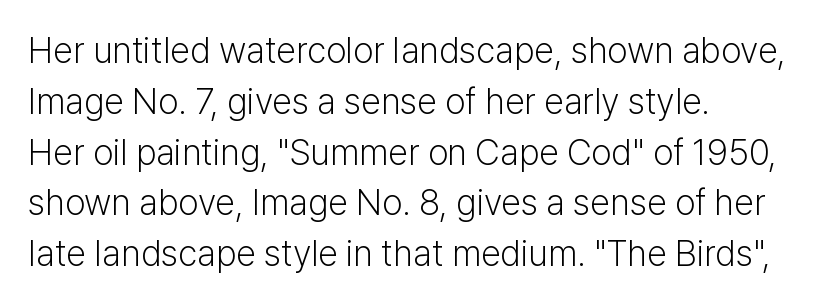
Q: Is the text bold? A: No.
Q: Is the text italic (slanted)? A: No, it is upright.
Q: Is the typeface a serif or a sans-serif typeface? A: Sans-serif.
Q: Is the text underlined? A: No.
Q: How is the paragraph aligned? A: Left-aligned.
Q: Is the spacing between letters normal or unusually wide? A: Normal.
Q: Is the spacing between lines tight, normal or loose? A: Normal.
Q: Width (condensed, normal, or wide)? A: Normal.
Q: Stroke contrast? A: Low.
Q: x-height? A: Medium.
Q: Monospaced? A: No.
